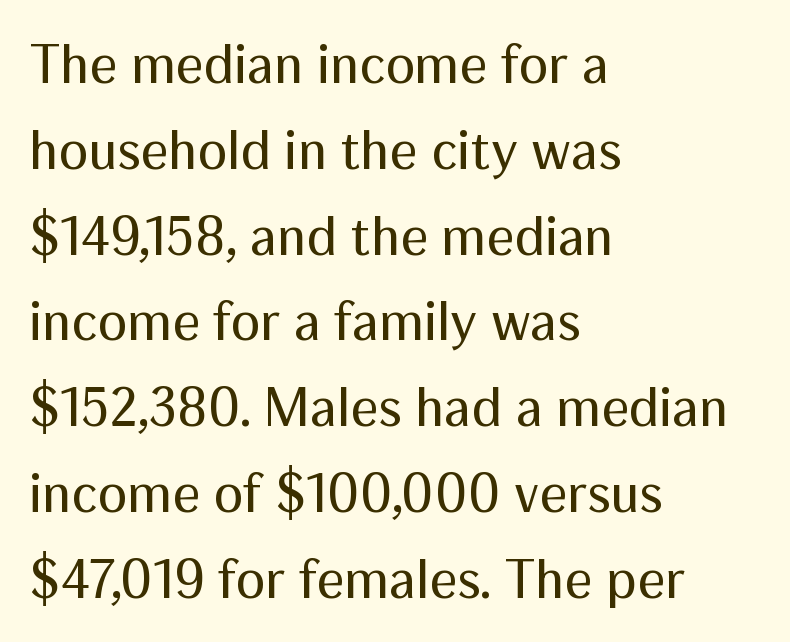
The image shows 55 px regular-weight sans-serif type, upright; set left-aligned, normal line spacing (1.56x), normal letter spacing, not underlined; medium stroke contrast and a medium x-height.
